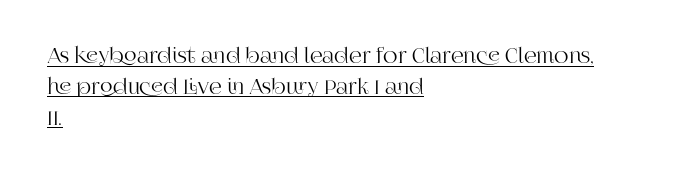
Line beginnings align vertically; line endings do not. Has an underline been added? It has. The designer left line spacing at the default. The letters stand upright; this is a roman face. Nothing unusual about the tracking: characters are spaced as the font intends.
